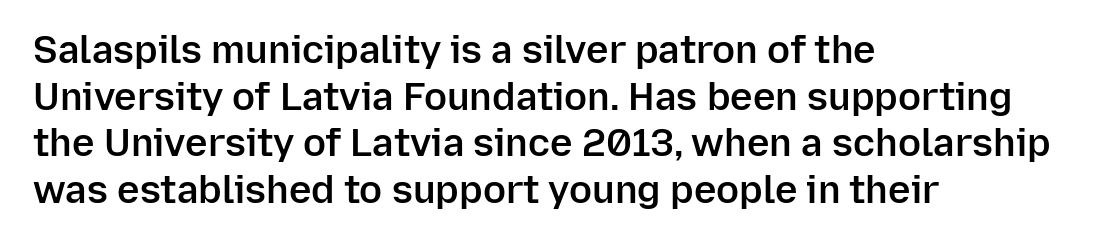
The image shows 38 px semibold sans-serif type, upright; set left-aligned, line spacing 1.23x, normal letter spacing, not underlined; low stroke contrast and a medium x-height.
